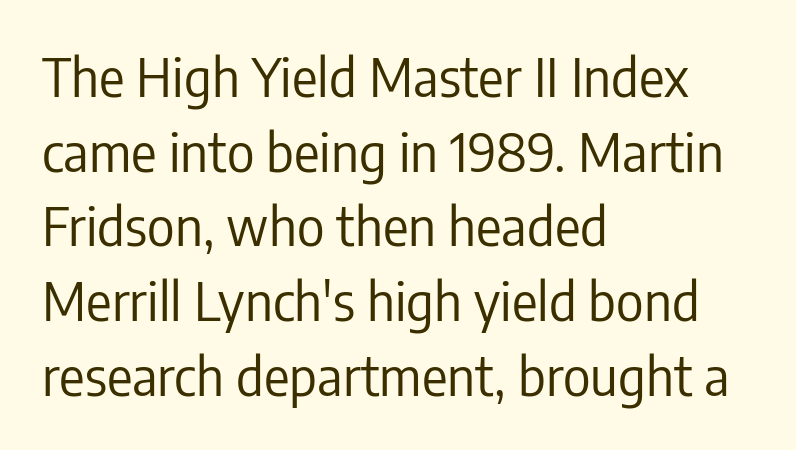
{"serif": "no", "italic": "no", "bold": "no", "weight": "regular", "width": "condensed", "stroke_contrast": "low", "x_height": "medium", "monospaced": "no", "underline": "no", "align": "left", "line_spacing": "normal", "line_spacing_ratio": 1.41, "letter_spacing": "normal", "letter_spacing_em": 0.0, "glyph_px": 53}
